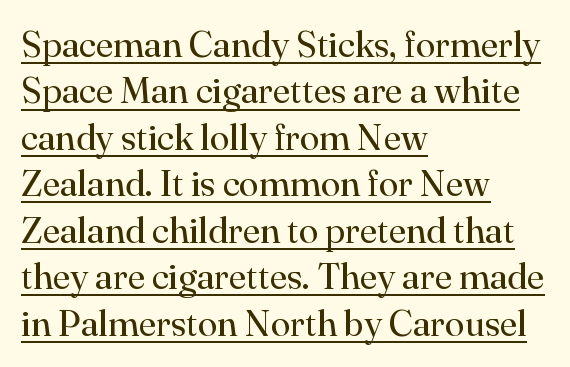
Q: Is the text bold? A: No.
Q: Is the text italic (slanted)? A: No, it is upright.
Q: Is the typeface a serif or a sans-serif typeface? A: Serif.
Q: Is the text underlined? A: Yes.
Q: How is the paragraph aligned? A: Left-aligned.
Q: Is the spacing between letters normal or unusually wide? A: Normal.
Q: Is the spacing between lines tight, normal or loose? A: Normal.
Q: Width (condensed, normal, or wide)? A: Normal.
Q: Stroke contrast? A: High.
Q: x-height? A: Small.
Q: Monospaced? A: No.
